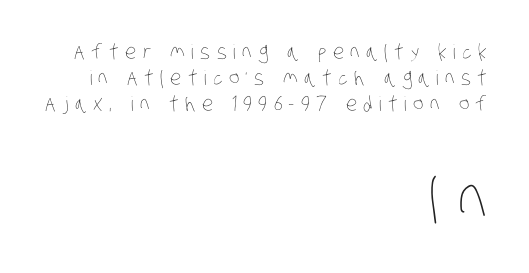
The image shows 61 px thin, condensed type; set right-aligned, normal line spacing (1.3x), unusually wide letter spacing (+0.32 em), not underlined; the second (bottom) block is 3.05x larger; low stroke contrast and a large x-height.
